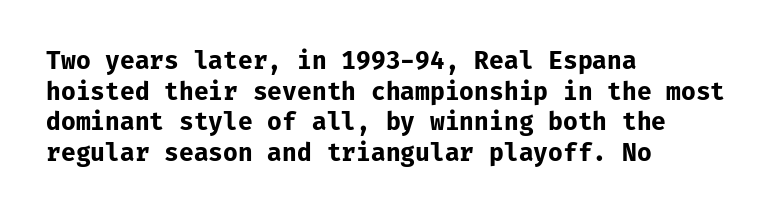
Q: Is the text bold? A: Yes.
Q: Is the text italic (slanted)? A: No, it is upright.
Q: Is the text underlined? A: No.
Q: How is the paragraph aligned? A: Left-aligned.
Q: Is the spacing between letters normal or unusually wide? A: Normal.
Q: Is the spacing between lines tight, normal or loose? A: Normal.
